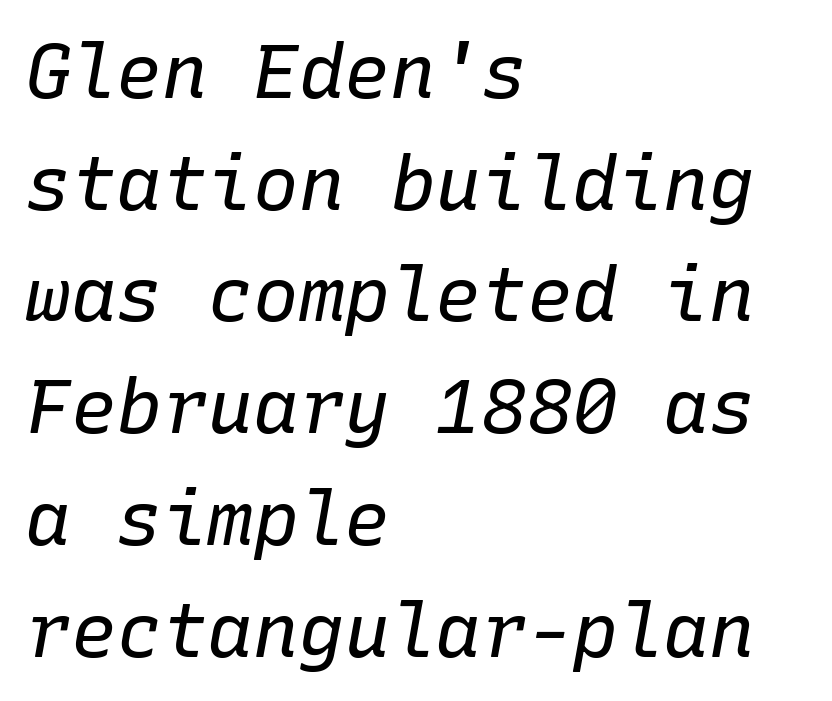
The image shows 76 px regular-weight type, italic (leaning right), monospaced; set left-aligned, normal line spacing (1.47x), normal letter spacing, not underlined; low stroke contrast and a medium x-height.
